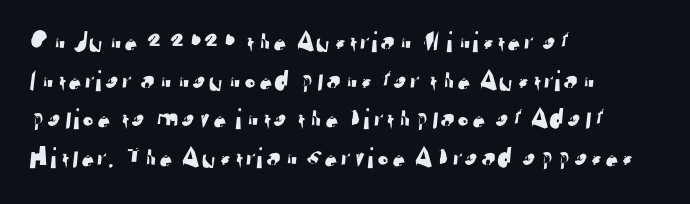
The baseline area is clear. All the whitespace from short lines collects on the right. Regarding leading, the lines here are spaced in the standard way. Are there feet on the stems? There aren't — it's a sans.
